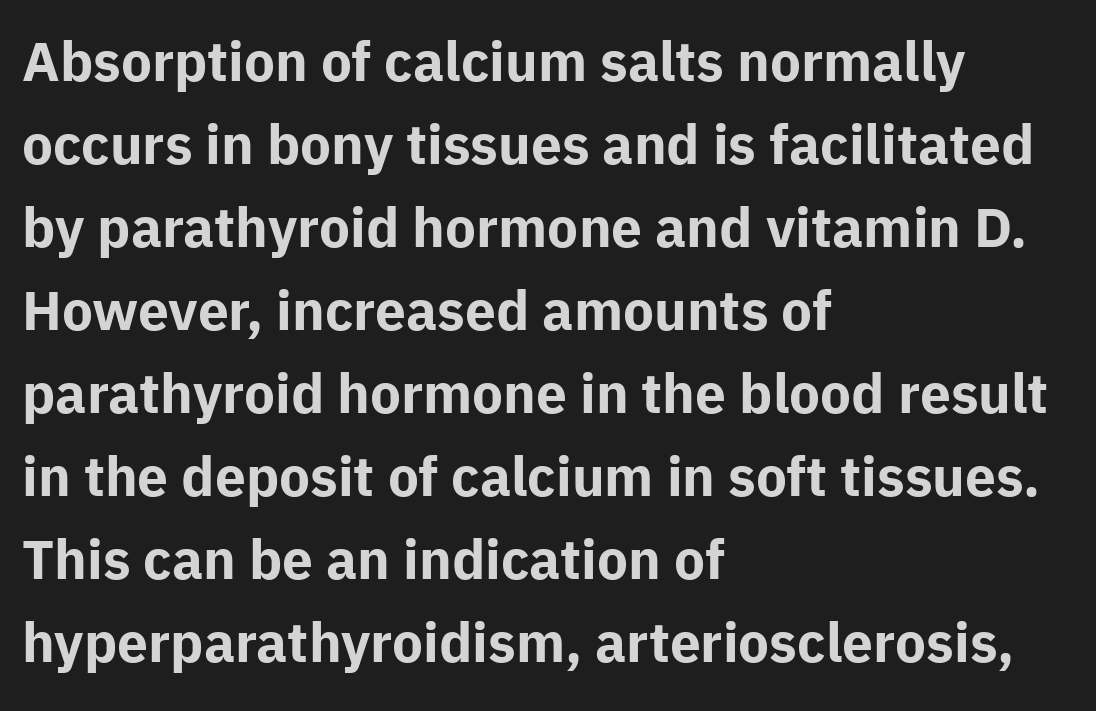
Q: Is the text bold? A: Yes.
Q: Is the text italic (slanted)? A: No, it is upright.
Q: Is the typeface a serif or a sans-serif typeface? A: Sans-serif.
Q: Is the text underlined? A: No.
Q: How is the paragraph aligned? A: Left-aligned.
Q: Is the spacing between letters normal or unusually wide? A: Normal.
Q: Is the spacing between lines tight, normal or loose? A: Normal.
Q: Width (condensed, normal, or wide)? A: Normal.
Q: Stroke contrast? A: Low.
Q: x-height? A: Medium.
Q: Monospaced? A: No.
